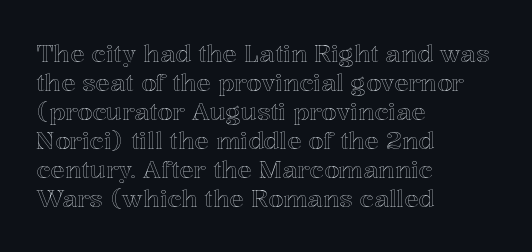
{"italic": "no", "underline": "no", "align": "left", "line_spacing_ratio": 1.21, "letter_spacing": "normal", "letter_spacing_em": 0.0, "glyph_px": 24}
